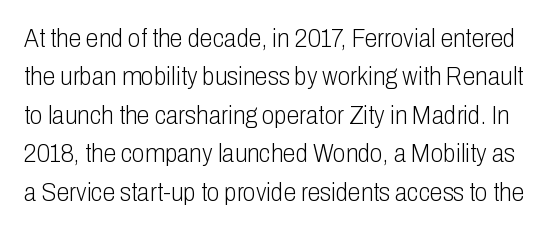
{"italic": "no", "bold": "no", "underline": "no", "line_spacing": "normal", "line_spacing_ratio": 1.48, "letter_spacing": "normal", "letter_spacing_em": 0.0, "glyph_px": 26}
